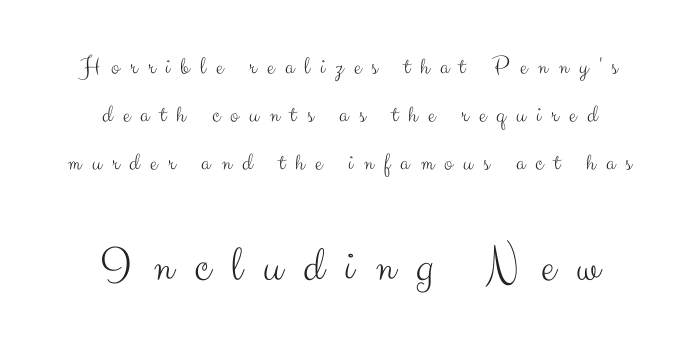
The image shows 50 px light sans-serif type; set centered, loose line spacing (1.92x), unusually wide letter spacing (+0.42 em), not underlined; the second (bottom) block is 2.0x larger; medium stroke contrast and a small x-height.
